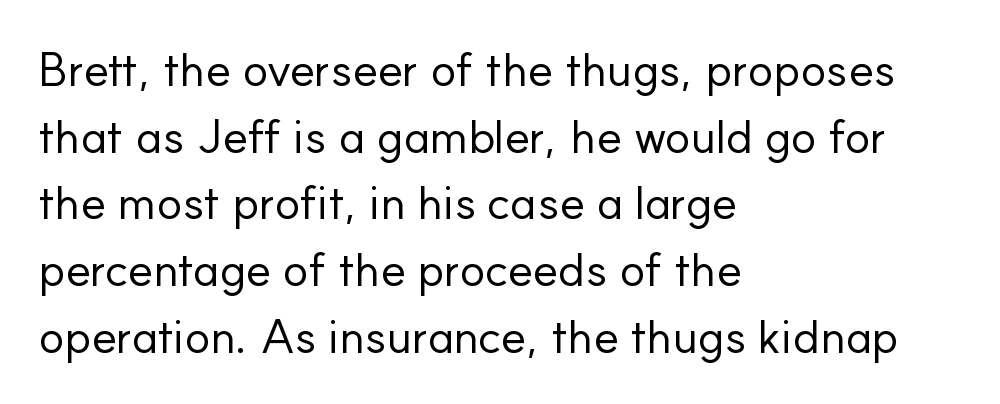
The image shows 48 px regular-weight sans-serif type, upright; set left-aligned, normal line spacing (1.39x), normal letter spacing, not underlined; low stroke contrast and a small x-height.
